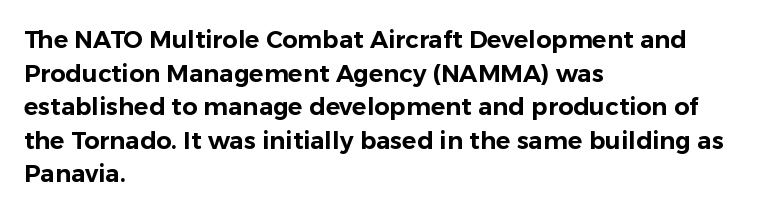
The image shows 24 px text type, upright; set left-aligned, normal line spacing (1.4x), normal letter spacing, not underlined.
